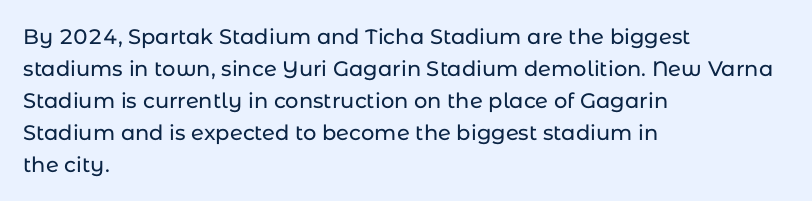
{"italic": "no", "underline": "no", "align": "left", "line_spacing": "normal", "line_spacing_ratio": 1.52, "letter_spacing": "normal", "letter_spacing_em": 0.0, "glyph_px": 21}
